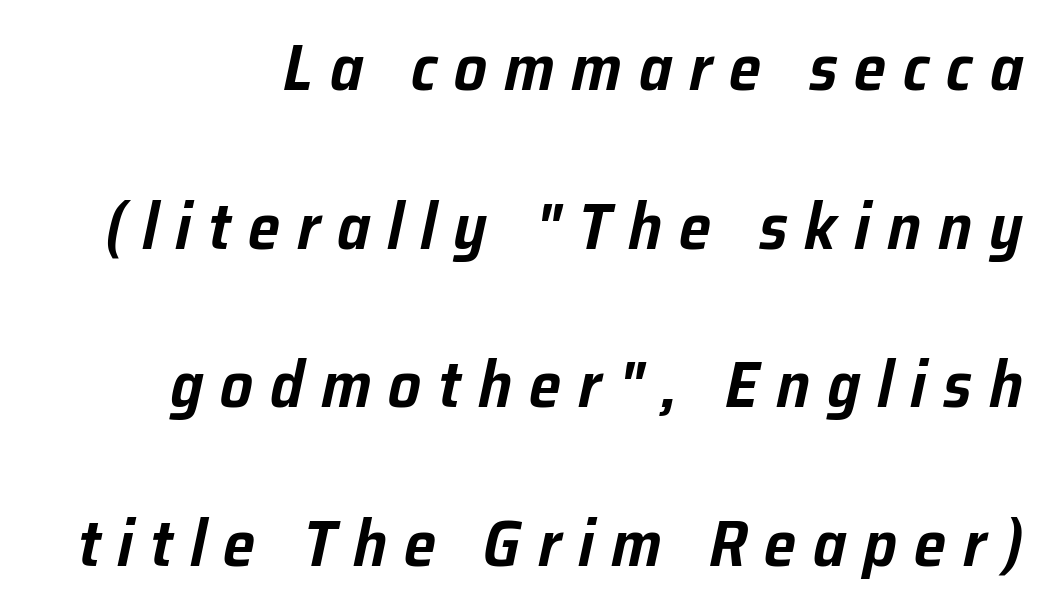
Q: Is the text italic (slanted)? A: Yes, it leans right by about 12 degrees.
Q: Is the text underlined? A: No.
Q: How is the paragraph aligned? A: Right-aligned.
Q: Is the spacing between letters normal or unusually wide? A: Unusually wide.
Q: Is the spacing between lines tight, normal or loose? A: Loose.
Q: Width (condensed, normal, or wide)? A: Normal.
Q: Stroke contrast? A: Low.
Q: x-height? A: Medium.
Q: Monospaced? A: No.
